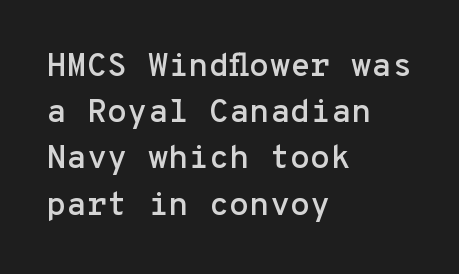
Nobody drew a line under any word here. The rendering uses typewriter-style spacing with identical character cells. The designer left line spacing at the default. Serifs: no, the terminals of the letterforms are clean.
